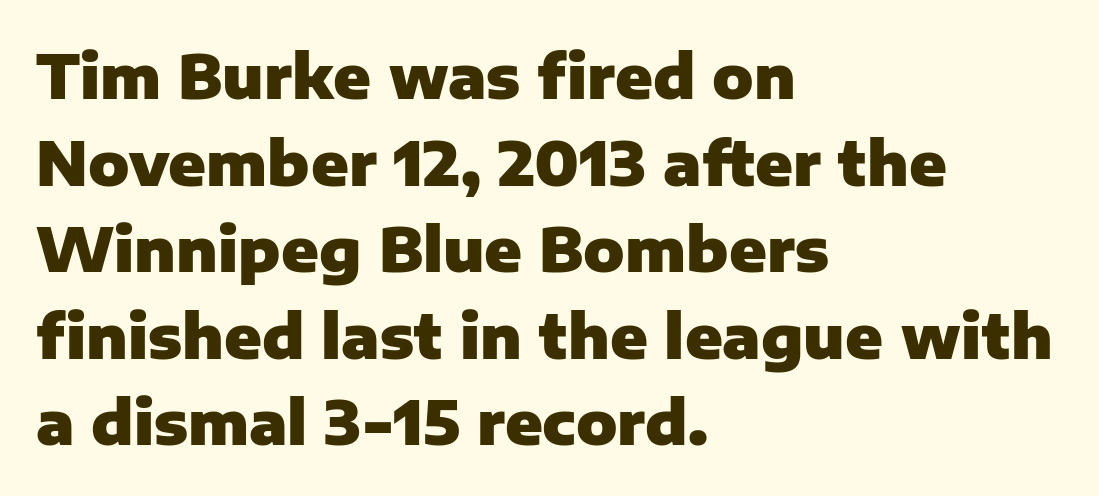
If you measured baseline to baseline, you'd find a middling distance. Do the characters align in a grid? No, the font is proportional. Any mark beneath the type? The region is blank. Heavy, bold letterforms. In terms of letterspacing, this is plain default setting.
